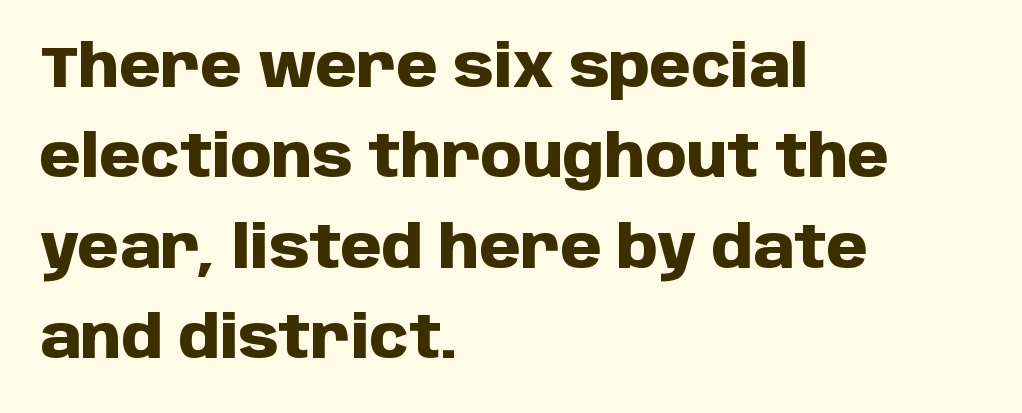
Q: Is the text bold? A: Yes.
Q: Is the text italic (slanted)? A: No, it is upright.
Q: Is the typeface a serif or a sans-serif typeface? A: Sans-serif.
Q: Is the text underlined? A: No.
Q: How is the paragraph aligned? A: Left-aligned.
Q: Is the spacing between letters normal or unusually wide? A: Normal.
Q: Is the spacing between lines tight, normal or loose? A: Normal.
Q: Width (condensed, normal, or wide)? A: Normal.
Q: Stroke contrast? A: Low.
Q: x-height? A: Large.
Q: Monospaced? A: No.
